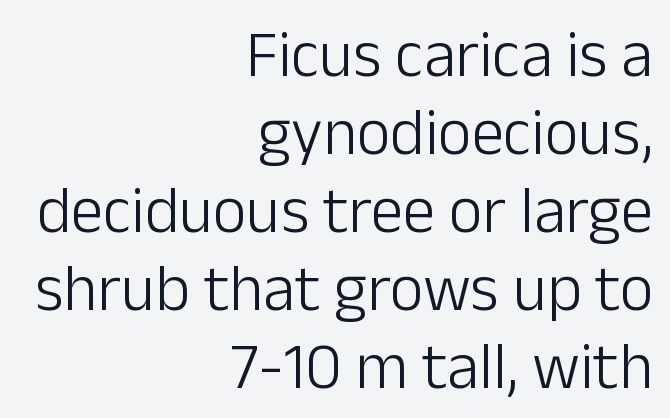
The image shows 65 px light sans-serif type, upright; set right-aligned, line spacing 1.2x, normal letter spacing, not underlined; low stroke contrast and a medium x-height.
